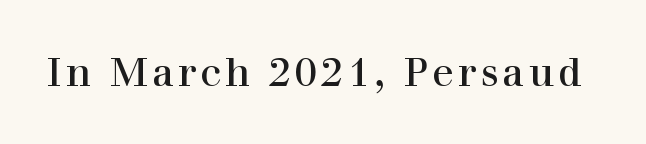
{"serif": "yes", "italic": "no", "bold": "no", "weight": "regular", "width": "normal", "stroke_contrast": "high", "x_height": "medium", "monospaced": "no", "underline": "no", "glyph_px": 40}
